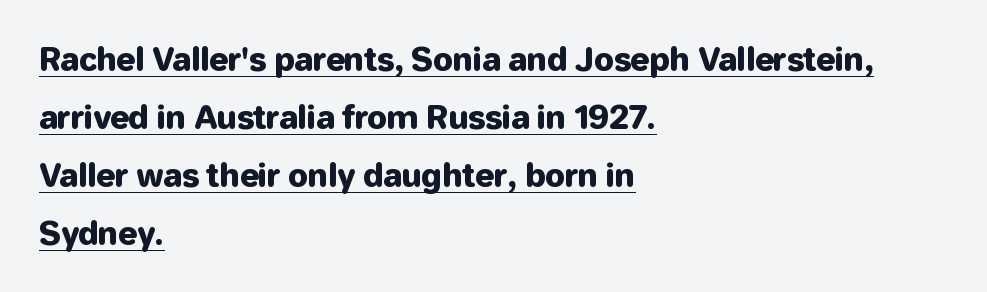
Q: Is the text italic (slanted)? A: No, it is upright.
Q: Is the typeface a serif or a sans-serif typeface? A: Sans-serif.
Q: Is the text underlined? A: Yes.
Q: How is the paragraph aligned? A: Left-aligned.
Q: Is the spacing between letters normal or unusually wide? A: Normal.
Q: Width (condensed, normal, or wide)? A: Normal.
Q: Stroke contrast? A: Low.
Q: x-height? A: Medium.
Q: Monospaced? A: No.
